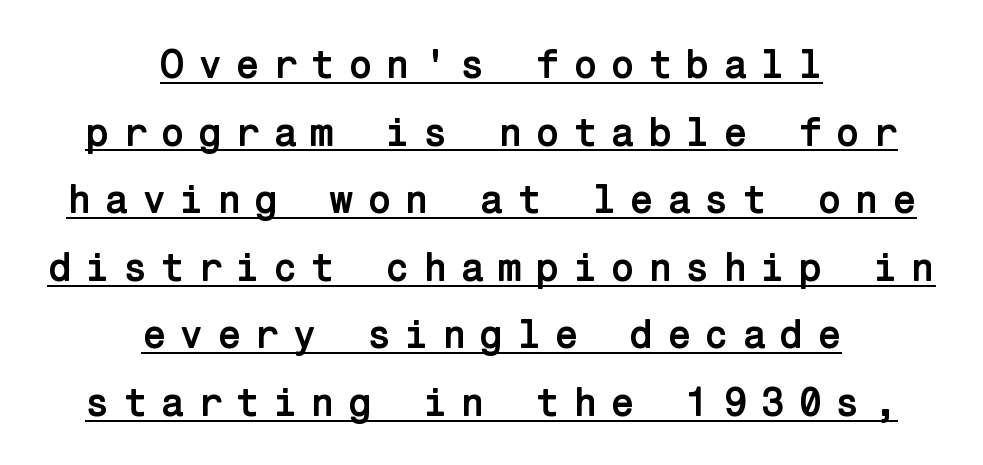
Vertically, the passage feels balanced, rows spaced as you'd expect. Is the block centered? Yes — each line is placed symmetrically about the middle. Does a line run under the words? Yes, clearly. Weight: bold. Students, note that the glyphs here are deliberately spaced far apart. To sum up the face: it is a sans, with no serifs.
